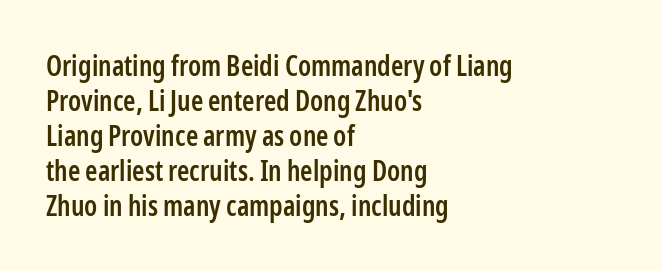
Looks like regular typesetting: each glyph gets only the width it needs. Alignment: flush left. The space between consecutive lines is moderate. Semibold letterforms, between regular and bold. These lines are composed in type without serifs. Bare-footed words on every line.
